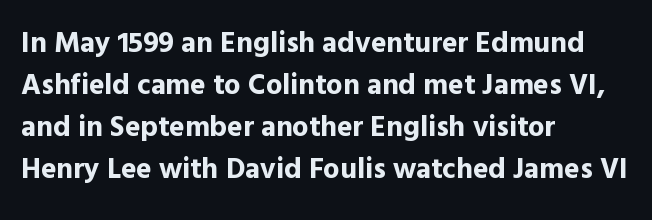
Q: Is the text bold? A: Yes.
Q: Is the text italic (slanted)? A: No, it is upright.
Q: Is the typeface a serif or a sans-serif typeface? A: Sans-serif.
Q: Is the text underlined? A: No.
Q: How is the paragraph aligned? A: Left-aligned.
Q: Is the spacing between letters normal or unusually wide? A: Normal.
Q: Is the spacing between lines tight, normal or loose? A: Normal.
Q: Width (condensed, normal, or wide)? A: Normal.
Q: x-height? A: Medium.
Q: Monospaced? A: No.
